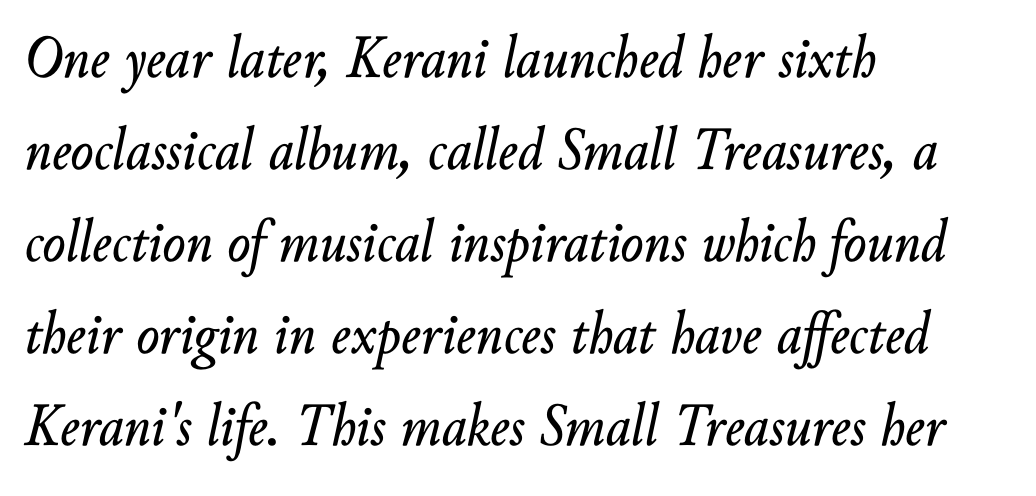
Q: Is the text italic (slanted)? A: Yes, it leans right by about 10 degrees.
Q: Is the text underlined? A: No.
Q: How is the paragraph aligned? A: Left-aligned.
Q: Is the spacing between letters normal or unusually wide? A: Normal.
Q: Is the spacing between lines tight, normal or loose? A: Normal.
Q: Width (condensed, normal, or wide)? A: Normal.
Q: Stroke contrast? A: Low.
Q: x-height? A: Small.
Q: Monospaced? A: No.
